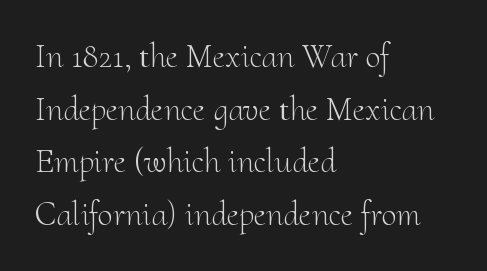
Is this a fixed-width face? No — the glyphs have proportional, varying widths. Does the copy run flush right? No — it runs flush left. Check under the words: just untouched page. Are there feet on the stems? There are — it's a serif. Do the letters lean? They stand straight. Nothing heavy about these letters — not bold at all.
